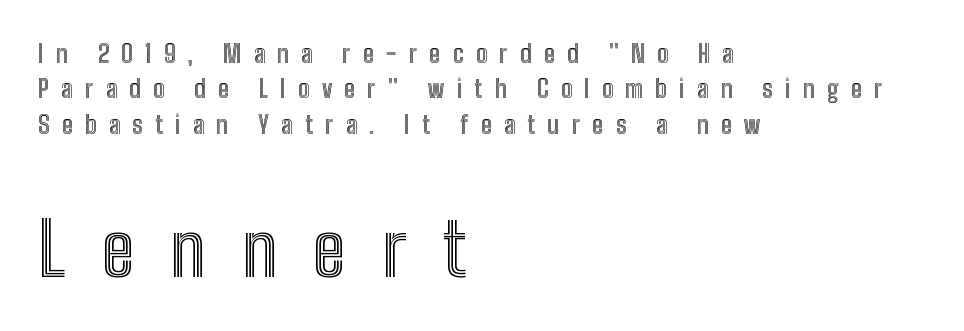
{"italic": "no", "width": "condensed", "x_height": "medium", "monospaced": "no", "underline": "no", "align": "left", "line_spacing": "normal", "line_spacing_ratio": 1.42, "letter_spacing": "wide", "letter_spacing_em": 0.49, "larger_block": "second", "size_ratio": 2.96, "glyph_px": 74}
